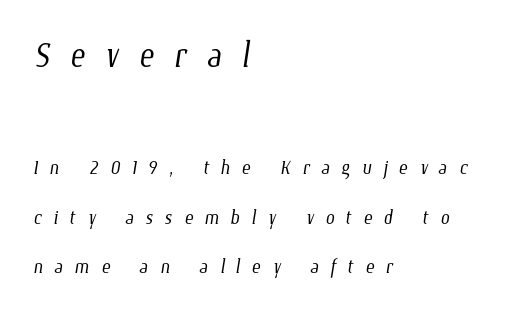
The strokes carry an ordinary text weight at most. The leading is generous, giving the passage an open texture. Underline: absent. These lines have a slow, spaced-out rhythm from letter to letter.
